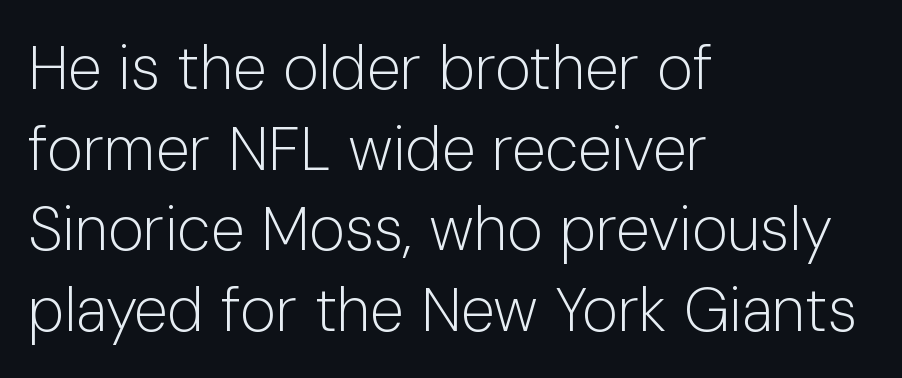
Q: Is the text bold? A: No.
Q: Is the text italic (slanted)? A: No, it is upright.
Q: Is the typeface a serif or a sans-serif typeface? A: Sans-serif.
Q: Is the text underlined? A: No.
Q: How is the paragraph aligned? A: Left-aligned.
Q: Is the spacing between letters normal or unusually wide? A: Normal.
Q: Is the spacing between lines tight, normal or loose? A: Normal.
Q: Width (condensed, normal, or wide)? A: Normal.
Q: Stroke contrast? A: Low.
Q: x-height? A: Medium.
Q: Monospaced? A: No.
